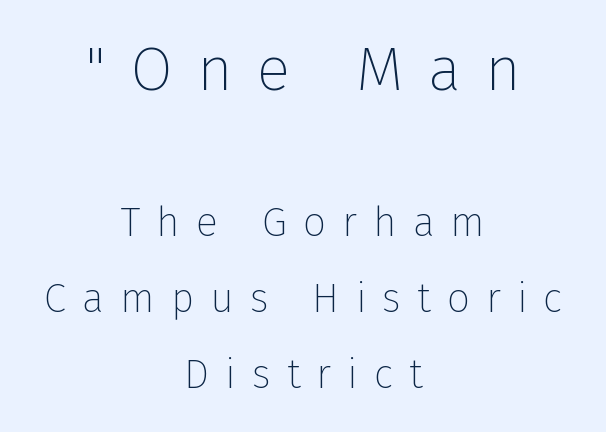
Q: Is the text bold? A: No.
Q: Is the text italic (slanted)? A: No, it is upright.
Q: Is the typeface a serif or a sans-serif typeface? A: Sans-serif.
Q: Is the text underlined? A: No.
Q: How is the paragraph aligned? A: Centered.
Q: Is the spacing between letters normal or unusually wide? A: Unusually wide.
Q: Which block of text is set in a larger size, the first (top) or the second (bottom)? A: The first (top) one.
Q: Width (condensed, normal, or wide)? A: Normal.
Q: Stroke contrast? A: Low.
Q: x-height? A: Medium.
Q: Monospaced? A: No.
